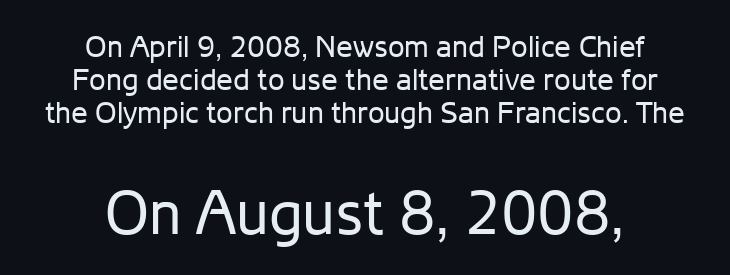
Q: Is the text bold? A: No.
Q: Is the text italic (slanted)? A: No, it is upright.
Q: Is the typeface a serif or a sans-serif typeface? A: Sans-serif.
Q: Is the text underlined? A: No.
Q: How is the paragraph aligned? A: Centered.
Q: Is the spacing between letters normal or unusually wide? A: Normal.
Q: Is the spacing between lines tight, normal or loose? A: Tight.
Q: Which block of text is set in a larger size, the first (top) or the second (bottom)? A: The second (bottom) one.
Q: Width (condensed, normal, or wide)? A: Normal.
Q: Stroke contrast? A: Low.
Q: x-height? A: Medium.
Q: Monospaced? A: No.
